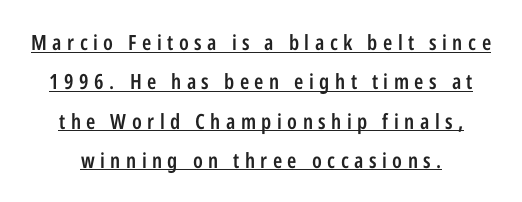
{"italic": "no", "bold": "semi", "underline": "yes", "line_spacing_ratio": 1.87, "letter_spacing": "wide", "letter_spacing_em": 0.26, "glyph_px": 21}
